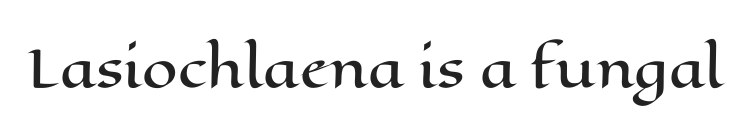
The image shows 51 px wide type, upright; set normal letter spacing, not underlined; high stroke contrast and a medium x-height.
